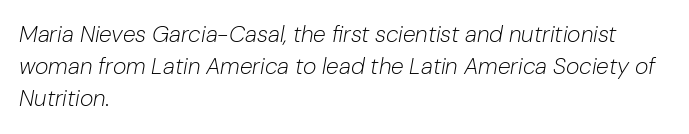
The image shows 23 px text type, italic (leaning right); set left-aligned, normal line spacing (1.4x), normal letter spacing, not underlined.
